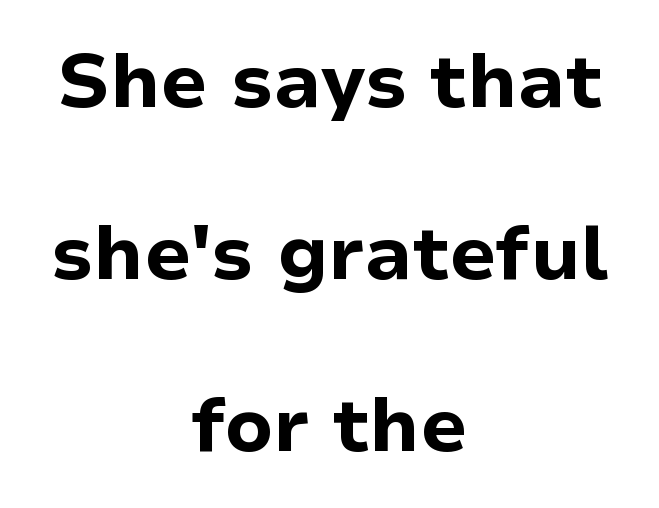
These lines stand farther apart than default settings would place them. This sample uses an upright cut, with every glyph sitting square on the baseline. Students, this is bold: see how much ink each stroke carries. The gaps between neighbouring characters are ordinary and unremarkable. The passage shown is typed in a proportional face where columns would drift.
